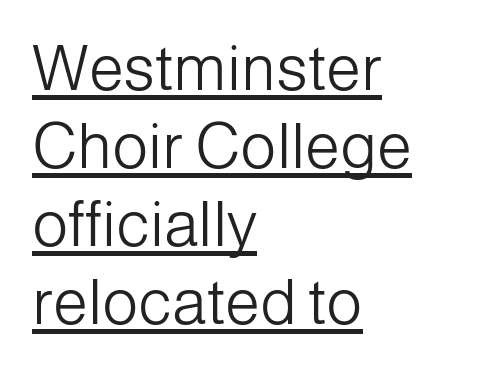
Q: Is the text bold? A: No.
Q: Is the text italic (slanted)? A: No, it is upright.
Q: Is the typeface a serif or a sans-serif typeface? A: Sans-serif.
Q: Is the text underlined? A: Yes.
Q: How is the paragraph aligned? A: Left-aligned.
Q: Is the spacing between letters normal or unusually wide? A: Normal.
Q: Width (condensed, normal, or wide)? A: Normal.
Q: Stroke contrast? A: Low.
Q: x-height? A: Medium.
Q: Monospaced? A: No.
